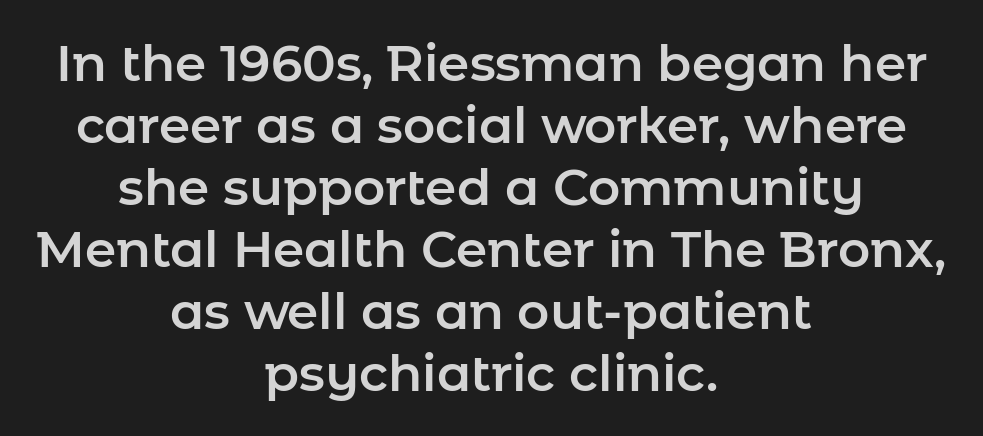
Do the characters align in a grid? No, the font is proportional. Check the space under the baseline: it is left empty. Honestly, the letter spacing is just normal — you wouldn't notice it. Both edges are ragged and mirror each other, which tells us the setting is centered. Are there feet on the stems? There aren't — it's a sans.
